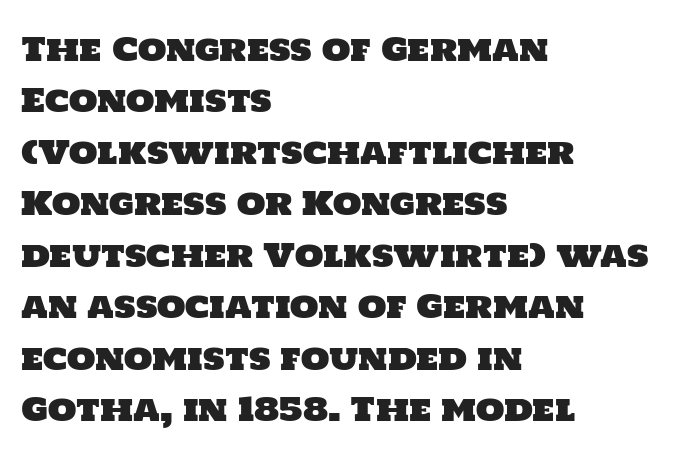
{"serif": "no", "width": "normal", "stroke_contrast": "low", "x_height": "large", "monospaced": "no", "underline": "no", "align": "left", "line_spacing": "normal", "line_spacing_ratio": 1.56, "letter_spacing": "normal", "letter_spacing_em": 0.0, "glyph_px": 33}
